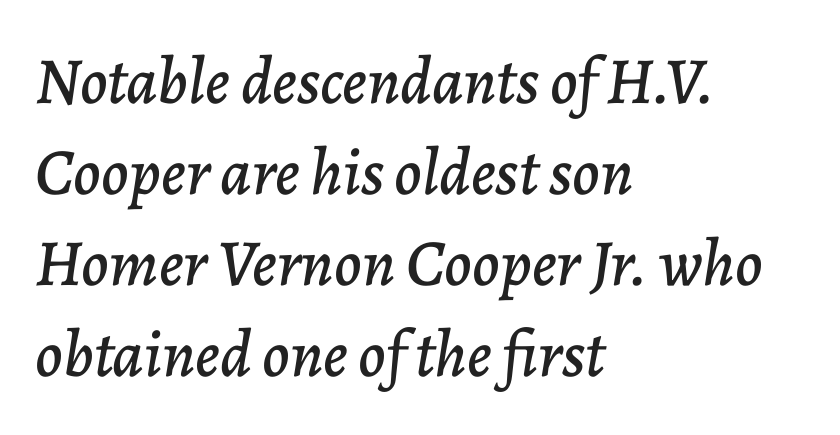
{"italic": "yes", "lean": "right", "slant_degrees": 7, "width": "normal", "stroke_contrast": "low", "x_height": "medium", "monospaced": "no", "underline": "no", "align": "left", "line_spacing": "normal", "line_spacing_ratio": 1.38, "letter_spacing": "normal", "letter_spacing_em": 0.0, "glyph_px": 66}
